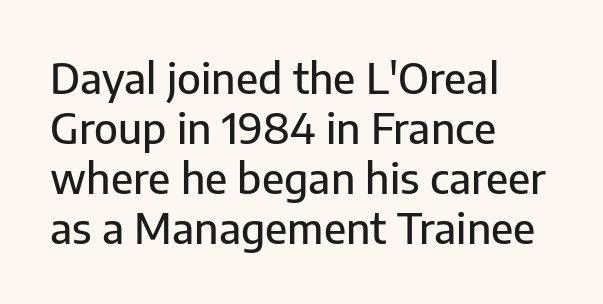
Q: Is the text italic (slanted)? A: No, it is upright.
Q: Is the typeface a serif or a sans-serif typeface? A: Sans-serif.
Q: Is the text underlined? A: No.
Q: How is the paragraph aligned? A: Left-aligned.
Q: Is the spacing between letters normal or unusually wide? A: Normal.
Q: Width (condensed, normal, or wide)? A: Normal.
Q: Stroke contrast? A: Low.
Q: x-height? A: Medium.
Q: Monospaced? A: No.
